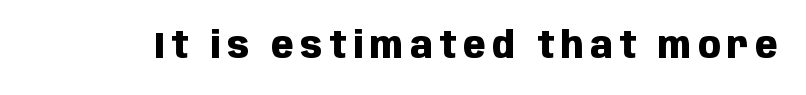
The image shows 37 px heavy, condensed sans-serif type, upright; set not underlined; low stroke contrast and a large x-height.
